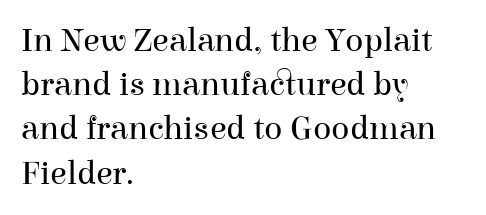
This reads as an unemphasized weight, regular at the heaviest. Each letter's strokes conclude with small projecting serifs. The lines sit at an ordinary, default distance from one another. Just letters on the line, the space beneath them empty. The letters advance in unequal steps, a hallmark of proportional type.
